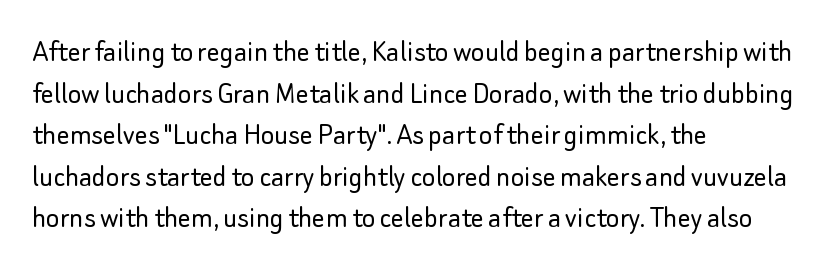
Q: Is the text bold? A: No.
Q: Is the text italic (slanted)? A: No, it is upright.
Q: Is the typeface a serif or a sans-serif typeface? A: Sans-serif.
Q: Is the text underlined? A: No.
Q: How is the paragraph aligned? A: Left-aligned.
Q: Is the spacing between letters normal or unusually wide? A: Normal.
Q: Is the spacing between lines tight, normal or loose? A: Normal.
Q: Width (condensed, normal, or wide)? A: Normal.
Q: Stroke contrast? A: Low.
Q: x-height? A: Small.
Q: Monospaced? A: No.
